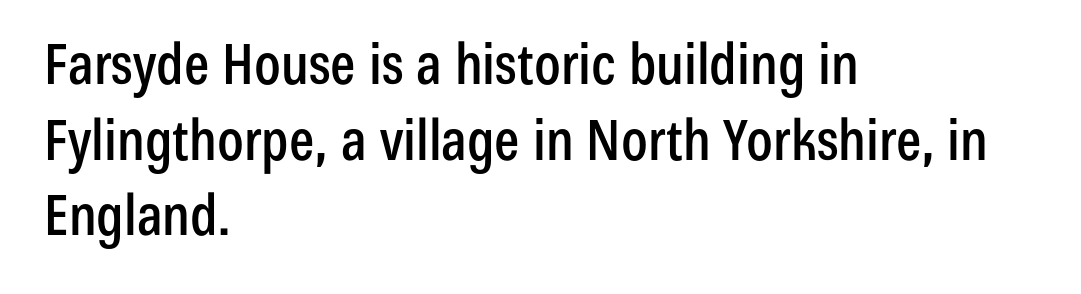
This block has exactly the height ordinary leading produces. Honestly, there is no underline to notice here at all. You could call the tracking neutral — neither tight nor loose. Rendered with straight, roman letterforms. Letterform terminals end flat and unadorned throughout the passage. The paragraph shown leans on its left margin.
